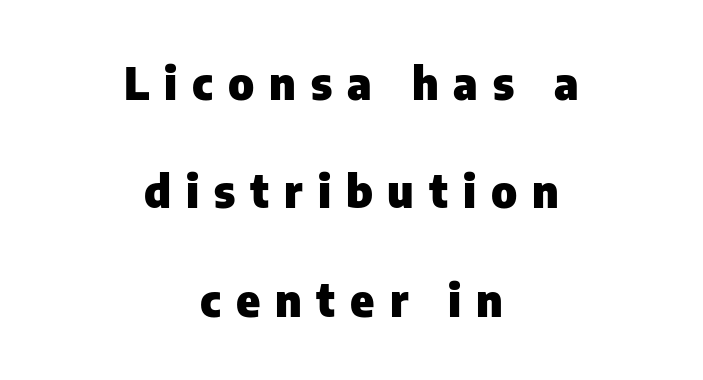
Designer's note — italics off, roman on. Horizontally, the lines are justified to the midpoint only. Examine the stroke ends and you'll find no serifs. Look at the stroke-to-counter ratio: heavy, a bold.
